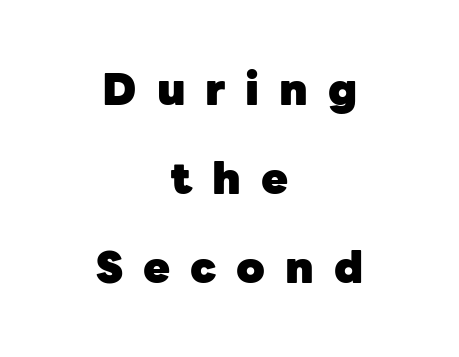
{"serif": "no", "italic": "no", "bold": "yes", "weight": "heavy", "width": "normal", "stroke_contrast": "low", "x_height": "medium", "monospaced": "no", "underline": "no", "align": "center", "line_spacing": "loose", "line_spacing_ratio": 2.02, "letter_spacing": "wide", "letter_spacing_em": 0.45, "glyph_px": 44}
